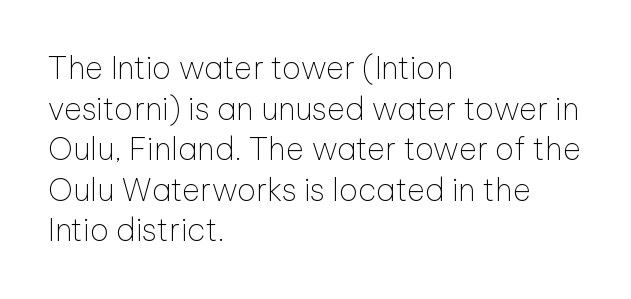
Stems here are at most as thick as an everyday book face. Successive baselines arrive at the customary interval. Tall strokes in this sample are plumb rather than angled. Each letter's strokes conclude bluntly, with no projecting serifs. Only glyphs here, with clear space below each row. The lines in this sample share a left origin and differ only in where they stop.
